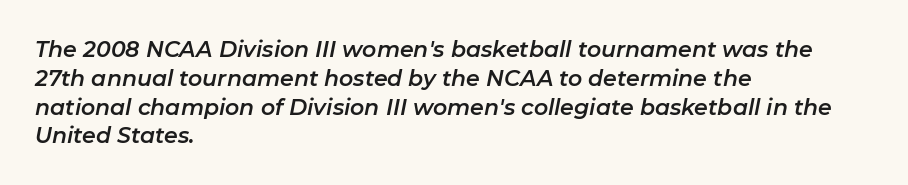
The image shows 22 px text type, italic (leaning right); set left-aligned, normal line spacing (1.31x), normal letter spacing, not underlined.
